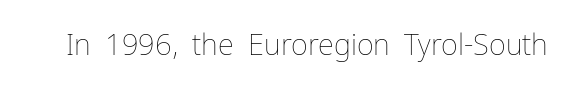
The image shows 29 px thin type, upright; set normal letter spacing, not underlined; low stroke contrast and a medium x-height.
